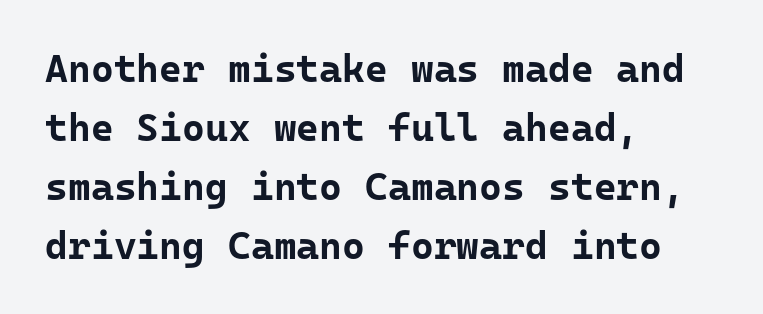
Q: Is the text bold? A: Yes.
Q: Is the text italic (slanted)? A: No, it is upright.
Q: Is the typeface a serif or a sans-serif typeface? A: Sans-serif.
Q: Is the text underlined? A: No.
Q: How is the paragraph aligned? A: Left-aligned.
Q: Is the spacing between letters normal or unusually wide? A: Normal.
Q: Is the spacing between lines tight, normal or loose? A: Normal.
Q: Width (condensed, normal, or wide)? A: Normal.
Q: Stroke contrast? A: Low.
Q: x-height? A: Medium.
Q: Monospaced? A: Yes.
